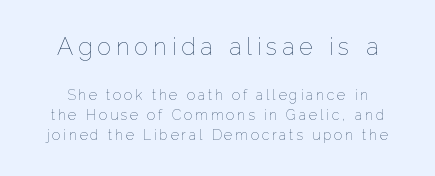
{"italic": "no", "bold": "no", "underline": "no", "line_spacing": "normal", "line_spacing_ratio": 1.43, "letter_spacing": "wide", "letter_spacing_em": 0.2, "larger_block": "first", "size_ratio": 1.71, "glyph_px": 24}
